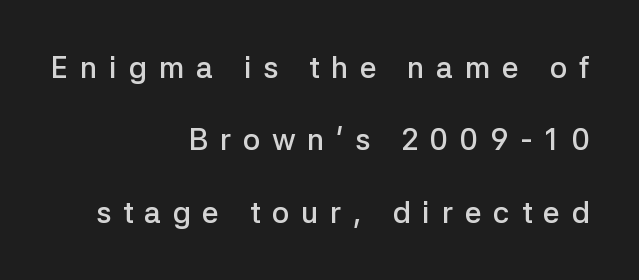
{"serif": "no", "italic": "no", "bold": "semi", "weight": "semibold", "width": "normal", "stroke_contrast": "low", "x_height": "medium", "monospaced": "no", "underline": "no", "align": "right", "line_spacing": "loose", "line_spacing_ratio": 2.41, "letter_spacing": "wide", "letter_spacing_em": 0.39, "glyph_px": 30}
